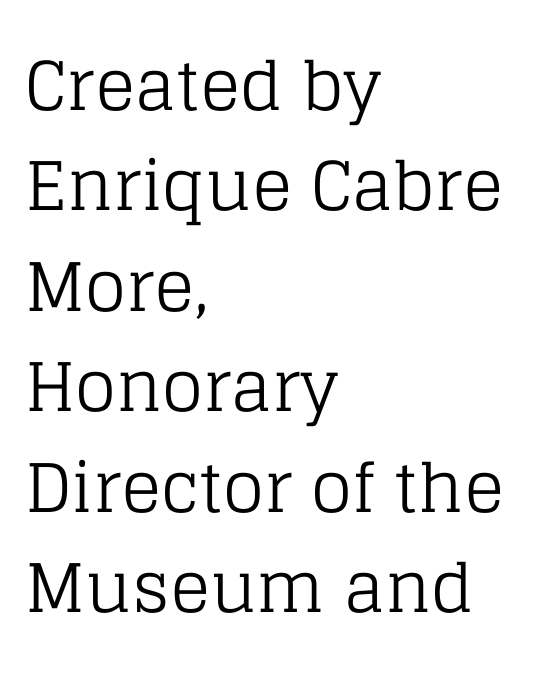
Q: Is the text bold? A: No.
Q: Is the text italic (slanted)? A: No, it is upright.
Q: Is the typeface a serif or a sans-serif typeface? A: Serif.
Q: Is the text underlined? A: No.
Q: How is the paragraph aligned? A: Left-aligned.
Q: Is the spacing between letters normal or unusually wide? A: Normal.
Q: Is the spacing between lines tight, normal or loose? A: Normal.
Q: Width (condensed, normal, or wide)? A: Normal.
Q: Stroke contrast? A: Low.
Q: x-height? A: Large.
Q: Monospaced? A: No.
